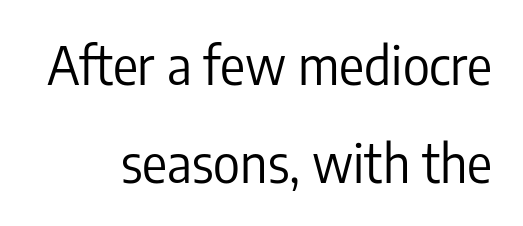
Caption: multi-line text, flush right, ragged left. Nope, no serifs anywhere on these letters. Just letters on the line, the space beneath them empty. Each letter keeps its own natural width here, so spacing adapts to shape.
